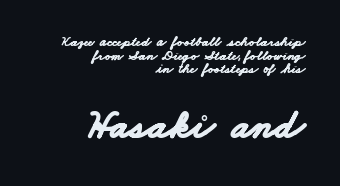
Q: Is the text bold? A: Yes.
Q: Is the typeface a serif or a sans-serif typeface? A: Sans-serif.
Q: Is the text underlined? A: No.
Q: How is the paragraph aligned? A: Right-aligned.
Q: Is the spacing between letters normal or unusually wide? A: Normal.
Q: Is the spacing between lines tight, normal or loose? A: Tight.
Q: Which block of text is set in a larger size, the first (top) or the second (bottom)? A: The second (bottom) one.
Q: Width (condensed, normal, or wide)? A: Wide.
Q: Stroke contrast? A: Low.
Q: x-height? A: Small.
Q: Monospaced? A: No.
